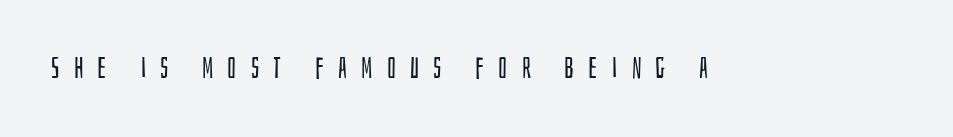
Q: Is the text bold? A: No.
Q: Is the text italic (slanted)? A: No, it is upright.
Q: Is the typeface a serif or a sans-serif typeface? A: Sans-serif.
Q: Is the text underlined? A: No.
Q: Is the spacing between letters normal or unusually wide? A: Unusually wide.
Q: Width (condensed, normal, or wide)? A: Condensed.
Q: Stroke contrast? A: Low.
Q: x-height? A: Large.
Q: Monospaced? A: No.
